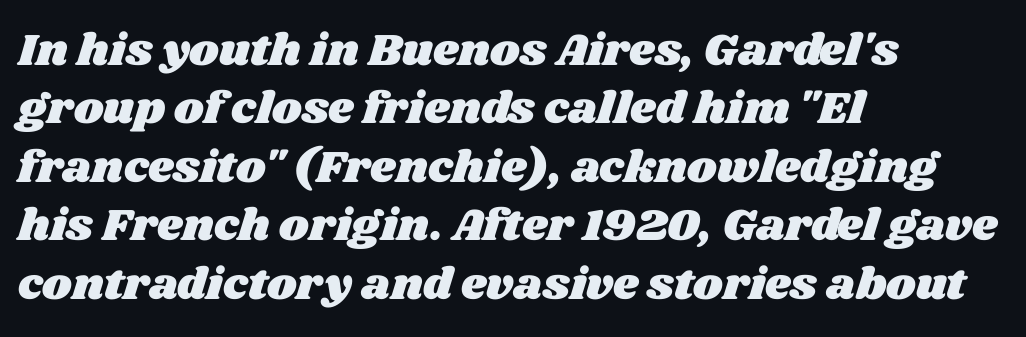
{"width": "wide", "stroke_contrast": "medium", "x_height": "large", "monospaced": "no", "underline": "no", "align": "left", "line_spacing": "normal", "line_spacing_ratio": 1.3, "letter_spacing": "normal", "letter_spacing_em": 0.0, "glyph_px": 45}
